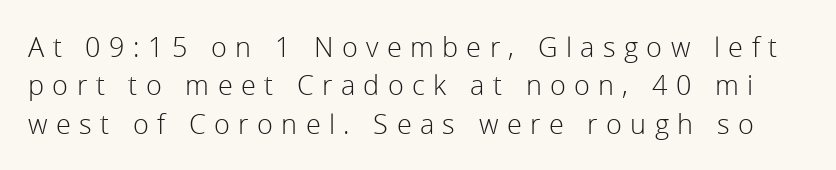
Each row of text sits above clean, open space. Weight: regular or lighter. Does the lettering tilt? It doesn't — this is upright. Reading down the column, the eye jumps a familiar distance to each next line. Tracking here is generous; glyphs stand well apart from one another.
